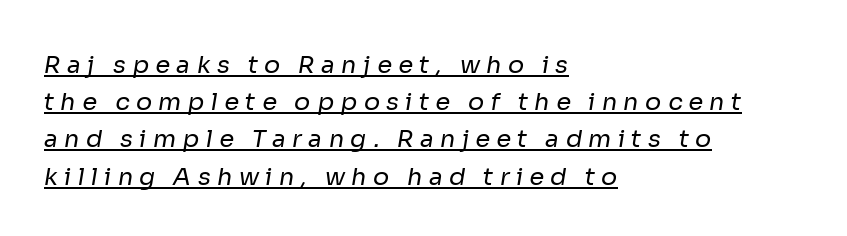
Q: Is the text bold? A: No.
Q: Is the text underlined? A: Yes.
Q: How is the paragraph aligned? A: Left-aligned.
Q: Is the spacing between letters normal or unusually wide? A: Unusually wide.
Q: Is the spacing between lines tight, normal or loose? A: Normal.
